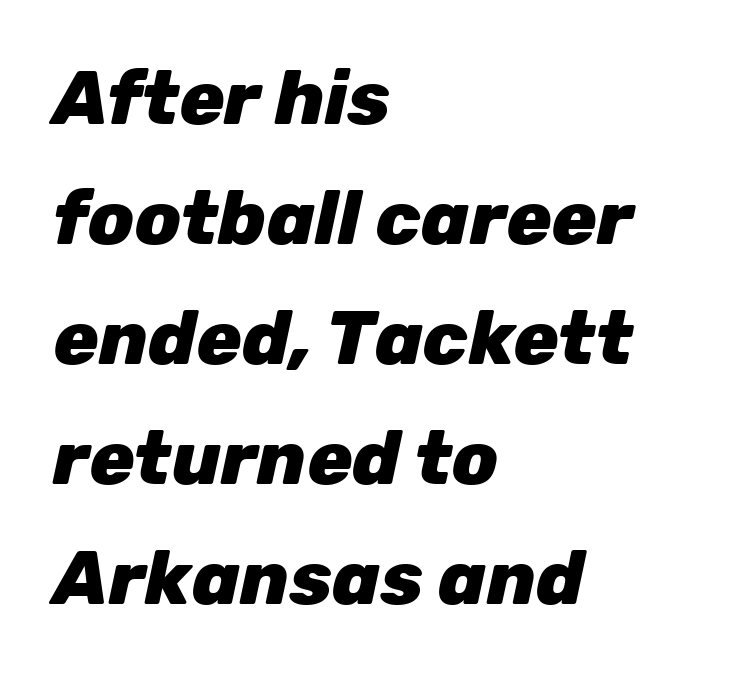
{"italic": "yes", "lean": "right", "slant_degrees": 12, "bold": "yes", "weight": "heavy", "width": "normal", "stroke_contrast": "low", "x_height": "medium", "monospaced": "no", "underline": "no", "align": "left", "line_spacing": "normal", "line_spacing_ratio": 1.6, "letter_spacing": "normal", "letter_spacing_em": 0.0, "glyph_px": 75}
